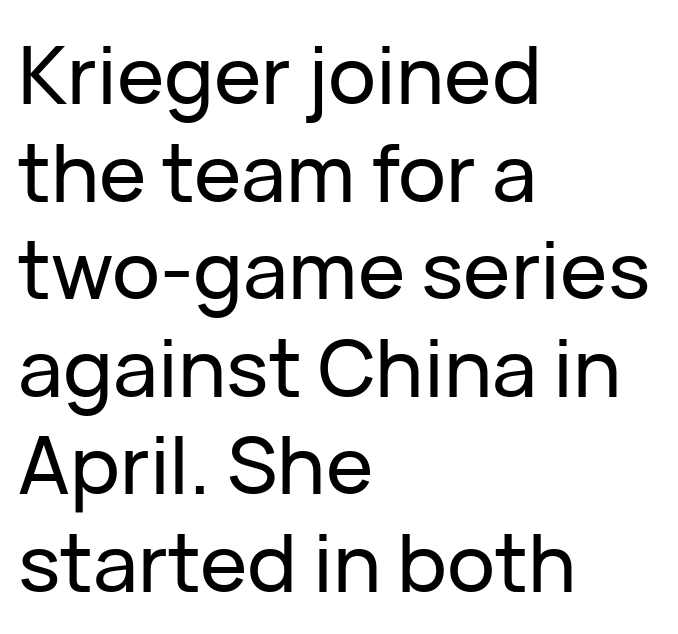
Type without underlining. A student would call this left alignment; a typographer would say flush left, rag right. The letters carry no serifs — their stems end cleanly without finishing strokes. The letters stand upright; this is a roman face. You could not count columns in this text — the font is proportionally spaced.
